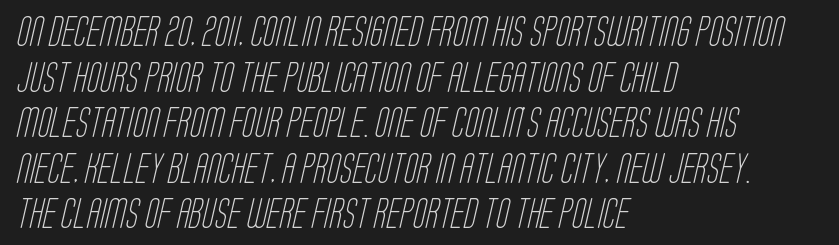
Q: Is the text bold? A: No.
Q: Is the typeface a serif or a sans-serif typeface? A: Sans-serif.
Q: Is the text underlined? A: No.
Q: How is the paragraph aligned? A: Left-aligned.
Q: Is the spacing between letters normal or unusually wide? A: Normal.
Q: Is the spacing between lines tight, normal or loose? A: Normal.
Q: Width (condensed, normal, or wide)? A: Condensed.
Q: Stroke contrast? A: Low.
Q: x-height? A: Large.
Q: Monospaced? A: No.
